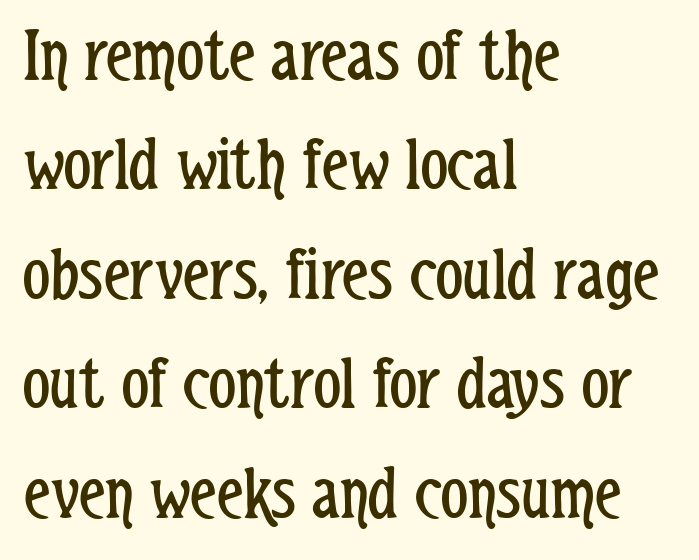
{"serif": "no", "italic": "no", "bold": "no", "weight": "regular", "width": "condensed", "stroke_contrast": "low", "x_height": "medium", "monospaced": "no", "underline": "no", "align": "left", "line_spacing": "normal", "line_spacing_ratio": 1.44, "letter_spacing": "normal", "letter_spacing_em": 0.0, "glyph_px": 76}
